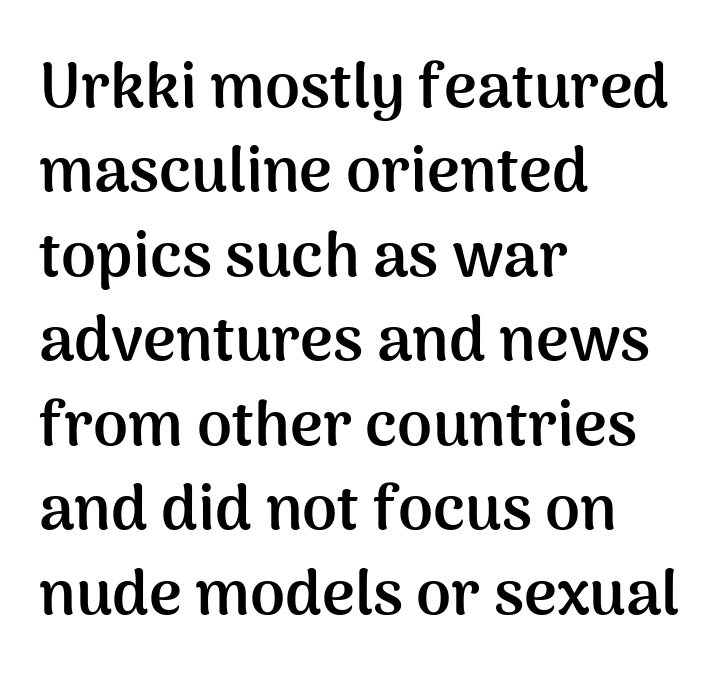
{"serif": "no", "italic": "no", "bold": "yes", "weight": "semibold", "width": "normal", "stroke_contrast": "medium", "x_height": "medium", "monospaced": "no", "underline": "no", "align": "left", "line_spacing": "normal", "line_spacing_ratio": 1.34, "letter_spacing": "normal", "letter_spacing_em": 0.0, "glyph_px": 63}
